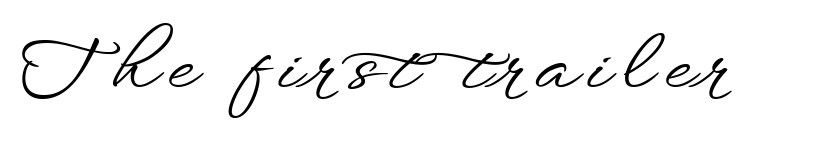
{"serif": "no", "width": "wide", "stroke_contrast": "low", "x_height": "small", "monospaced": "no", "underline": "no", "glyph_px": 73}
